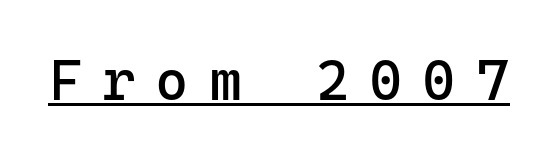
Q: Is the text bold? A: No.
Q: Is the text italic (slanted)? A: No, it is upright.
Q: Is the typeface a serif or a sans-serif typeface? A: Sans-serif.
Q: Is the text underlined? A: Yes.
Q: Is the spacing between letters normal or unusually wide? A: Unusually wide.
Q: Width (condensed, normal, or wide)? A: Normal.
Q: Stroke contrast? A: Low.
Q: x-height? A: Medium.
